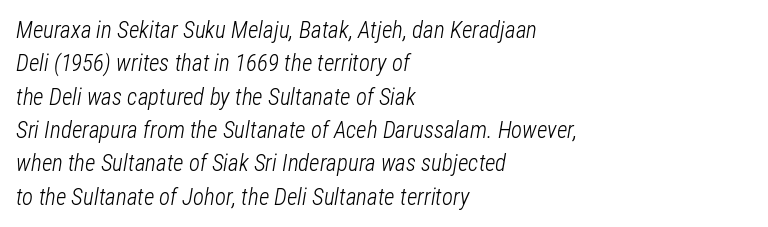
Quick note: underline off. Nobody touched the tracking dial on this one. Quick note: italic. How would I describe the line gaps? Plain and ordinary. Nothing heavy about these letters — not bold at all.
